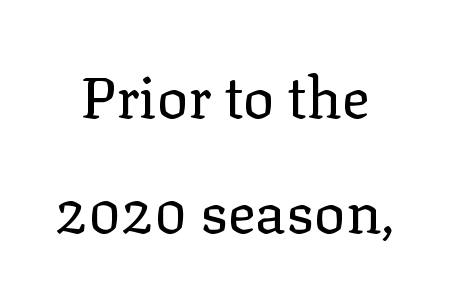
The image shows 58 px regular-weight serif type, upright; set loose line spacing (1.98x), normal letter spacing, not underlined; low stroke contrast and a medium x-height.
